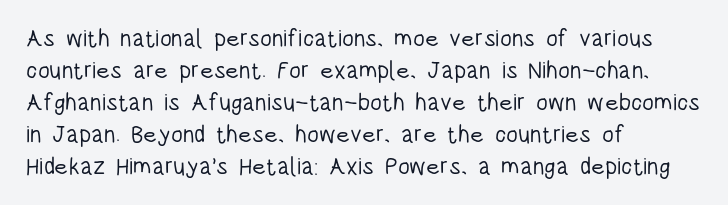
The image shows 24 px text type, upright; set left-aligned, normal line spacing (1.33x), normal letter spacing, not underlined.
